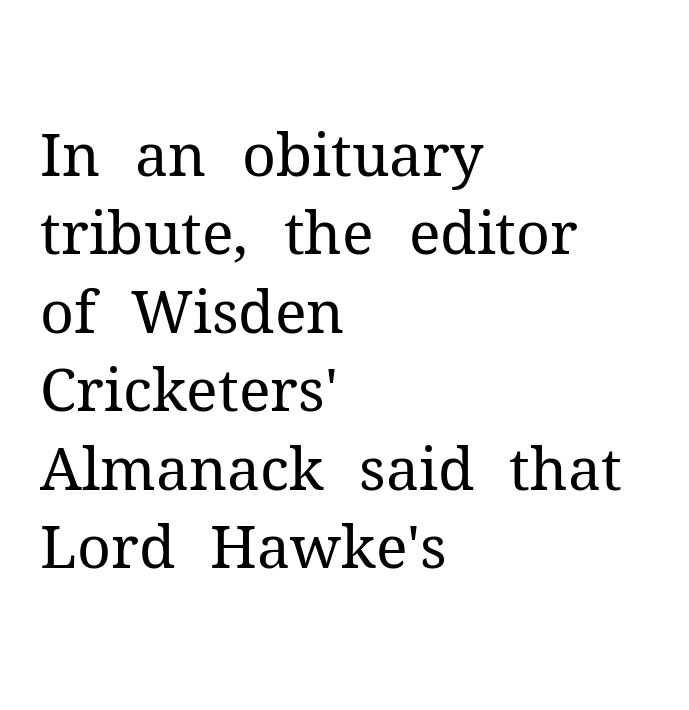
Q: Is the text bold? A: No.
Q: Is the text italic (slanted)? A: No, it is upright.
Q: Is the typeface a serif or a sans-serif typeface? A: Serif.
Q: Is the text underlined? A: No.
Q: How is the paragraph aligned? A: Left-aligned.
Q: Is the spacing between letters normal or unusually wide? A: Normal.
Q: Is the spacing between lines tight, normal or loose? A: Normal.
Q: Width (condensed, normal, or wide)? A: Normal.
Q: Stroke contrast? A: Medium.
Q: x-height? A: Medium.
Q: Monospaced? A: No.
